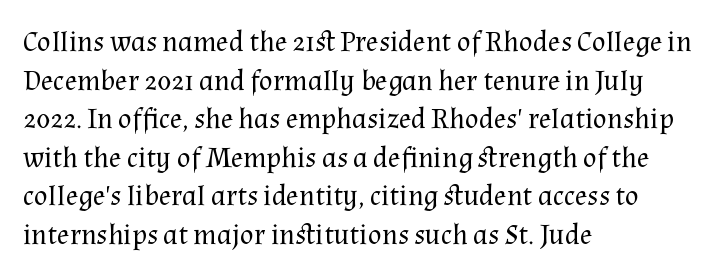
Q: Is the text bold? A: No.
Q: Is the text italic (slanted)? A: No, it is upright.
Q: Is the text underlined? A: No.
Q: How is the paragraph aligned? A: Left-aligned.
Q: Is the spacing between letters normal or unusually wide? A: Normal.
Q: Is the spacing between lines tight, normal or loose? A: Normal.
Q: Width (condensed, normal, or wide)? A: Normal.
Q: Stroke contrast? A: Medium.
Q: x-height? A: Medium.
Q: Monospaced? A: No.
